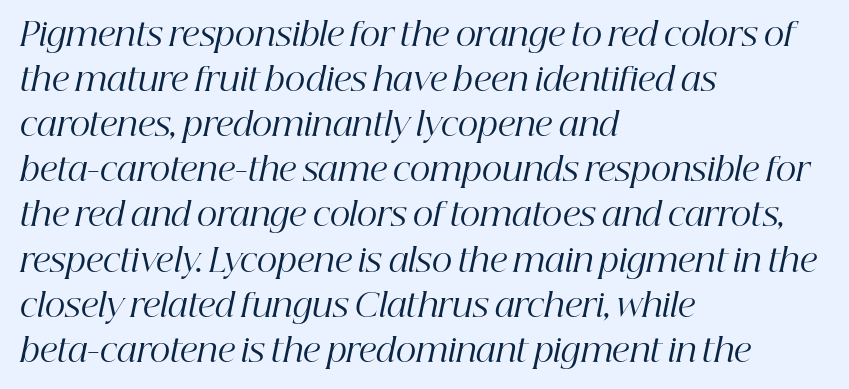
The image shows 32 px regular-weight serif type, italic (leaning right); set left-aligned, normal line spacing (1.41x), normal letter spacing, not underlined; high stroke contrast and a medium x-height.
